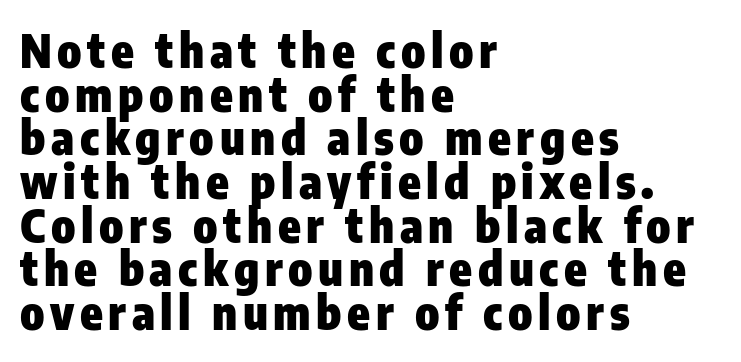
The image shows 46 px heavy, condensed sans-serif type, upright; set left-aligned, tight line spacing (0.95x), not underlined; low stroke contrast and a medium x-height.
